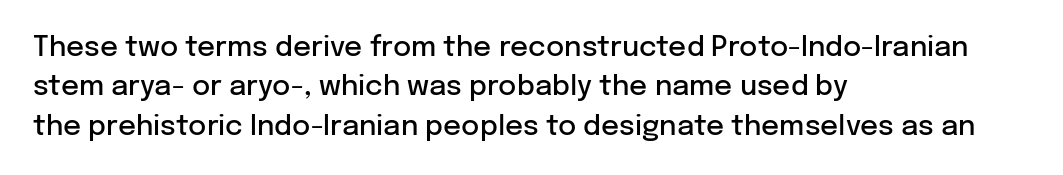
Q: Is the text bold? A: Semi-bold.
Q: Is the text italic (slanted)? A: No, it is upright.
Q: Is the typeface a serif or a sans-serif typeface? A: Sans-serif.
Q: Is the text underlined? A: No.
Q: How is the paragraph aligned? A: Left-aligned.
Q: Is the spacing between letters normal or unusually wide? A: Normal.
Q: Is the spacing between lines tight, normal or loose? A: Normal.
Q: Width (condensed, normal, or wide)? A: Normal.
Q: Stroke contrast? A: Low.
Q: x-height? A: Medium.
Q: Monospaced? A: No.
